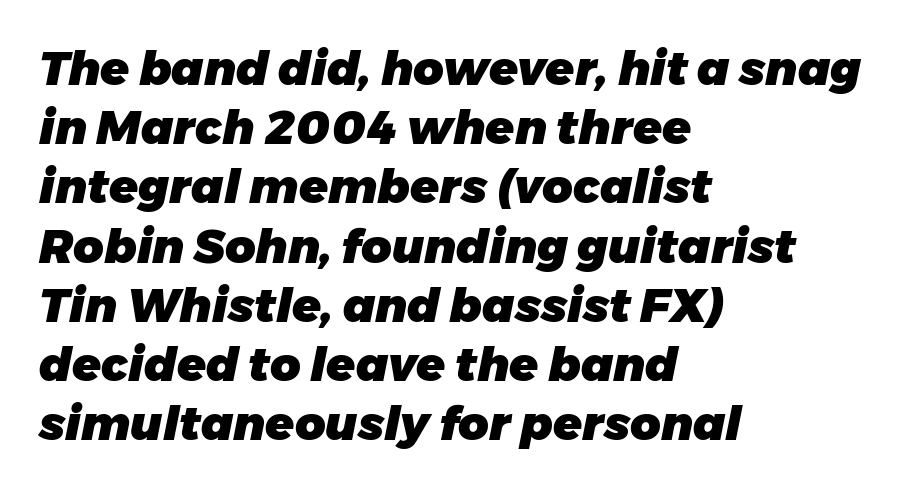
Q: Is the text bold? A: Yes.
Q: Is the text italic (slanted)? A: Yes, it leans right by about 11 degrees.
Q: Is the text underlined? A: No.
Q: How is the paragraph aligned? A: Left-aligned.
Q: Is the spacing between letters normal or unusually wide? A: Normal.
Q: Is the spacing between lines tight, normal or loose? A: Normal.
Q: Width (condensed, normal, or wide)? A: Normal.
Q: Stroke contrast? A: Low.
Q: x-height? A: Medium.
Q: Monospaced? A: No.
